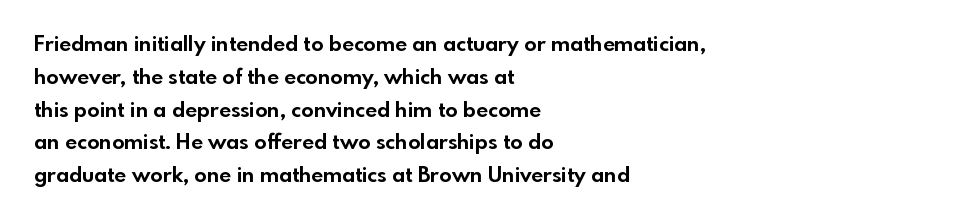
Q: Is the text bold? A: Yes.
Q: Is the text italic (slanted)? A: No, it is upright.
Q: Is the text underlined? A: No.
Q: How is the paragraph aligned? A: Left-aligned.
Q: Is the spacing between letters normal or unusually wide? A: Normal.
Q: Is the spacing between lines tight, normal or loose? A: Normal.
